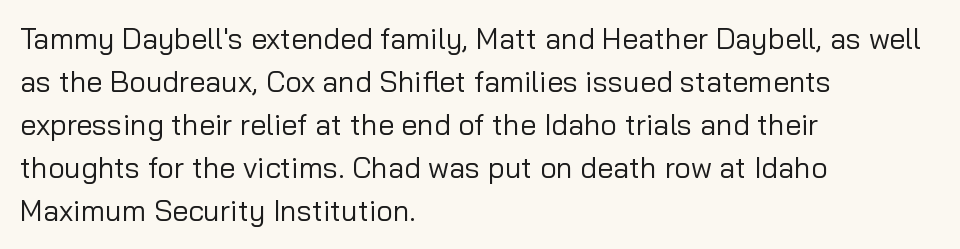
The lines are quadded left. Spacing verdict: proportional, widths tailored to each character. Rows of type keep a routine distance in the vertical direction. Font category for this specimen: sans-serif. The axis of the letterforms is exactly vertical.
